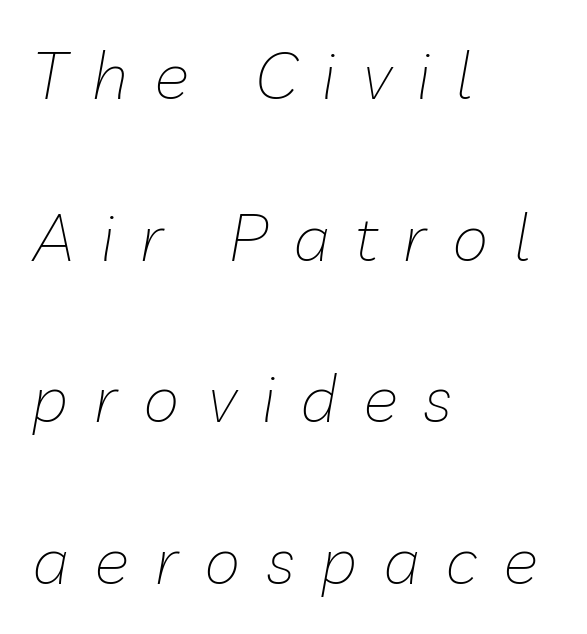
{"italic": "yes", "lean": "right", "slant_degrees": 10, "bold": "no", "weight": "thin", "width": "normal", "stroke_contrast": "low", "x_height": "medium", "monospaced": "no", "underline": "no", "align": "left", "line_spacing": "loose", "line_spacing_ratio": 2.45, "letter_spacing": "wide", "letter_spacing_em": 0.39, "glyph_px": 66}
